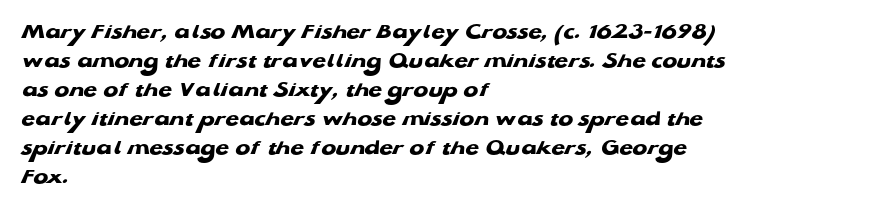
All the whitespace from short lines collects on the right. Honestly, the letter spacing is just normal — you wouldn't notice it. Strokes here are thick enough to call this a true bold. Evenly set lines give the paragraph a standard silhouette. The space beneath each line is pristine and unruled.
